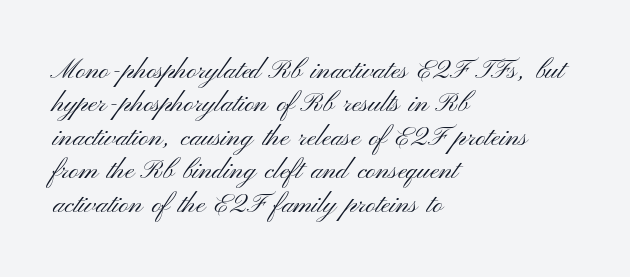
Q: Is the text bold? A: No.
Q: Is the text italic (slanted)? A: Yes.
Q: Is the text underlined? A: No.
Q: How is the paragraph aligned? A: Left-aligned.
Q: Is the spacing between letters normal or unusually wide? A: Normal.
